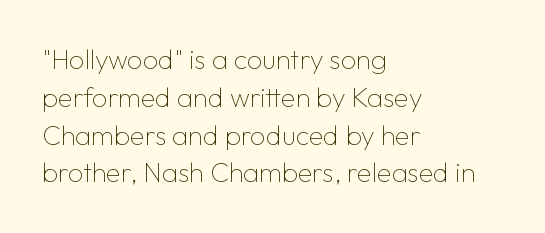
Short note: letters normally spaced. These lines are set flush left with a ragged right edge. The passage shown is not bold in any degree. Rows of type keep a routine distance in the vertical direction. This is the regular roman posture of the typeface.
